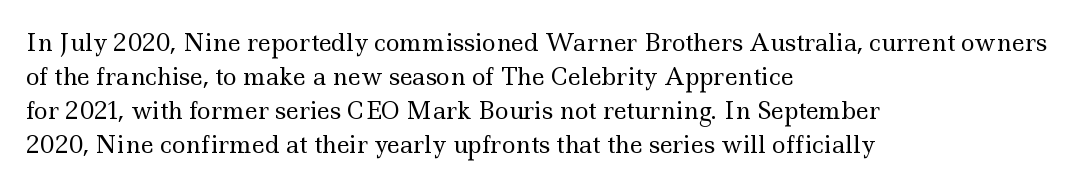
The type sits square on the baseline with zero lean. Stem width sits at or under what a default text font uses. Horizontally, the lines are justified to the leading edge only. This sample keeps an unexceptional amount of space between lines. The space beneath each line is pristine and unruled. There is no visible air inserted between adjacent glyphs.
